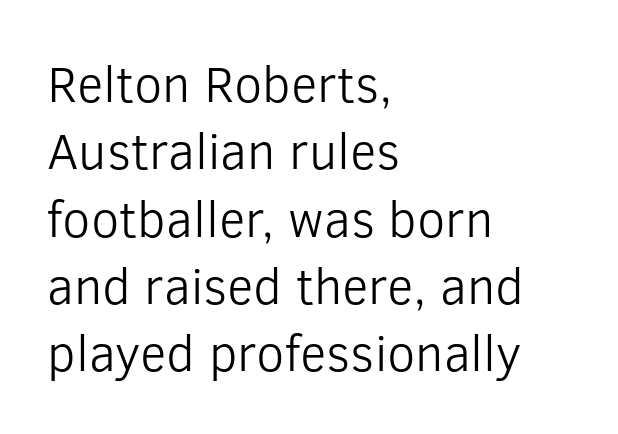
The rendering uses natural spacing where letterforms have individual widths. Decoration check: the copy has no underline. Every stem runs plumb, perpendicular to the baseline. In terms of letterspacing, this is plain default setting. Regarding serifs, this sample does without them. Honestly, the row spacing looks completely unremarkable.
